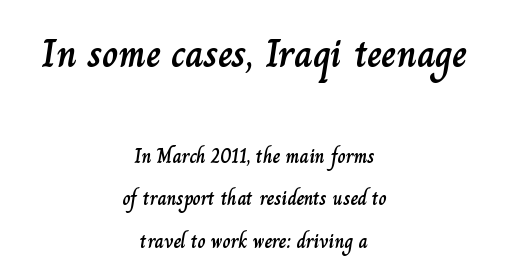
Q: Is the text italic (slanted)? A: Yes.
Q: Is the text underlined? A: No.
Q: How is the paragraph aligned? A: Centered.
Q: Is the spacing between letters normal or unusually wide? A: Normal.
Q: Is the spacing between lines tight, normal or loose? A: Loose.
Q: Which block of text is set in a larger size, the first (top) or the second (bottom)? A: The first (top) one.
Q: Width (condensed, normal, or wide)? A: Normal.
Q: Stroke contrast? A: Low.
Q: x-height? A: Small.
Q: Monospaced? A: No.
